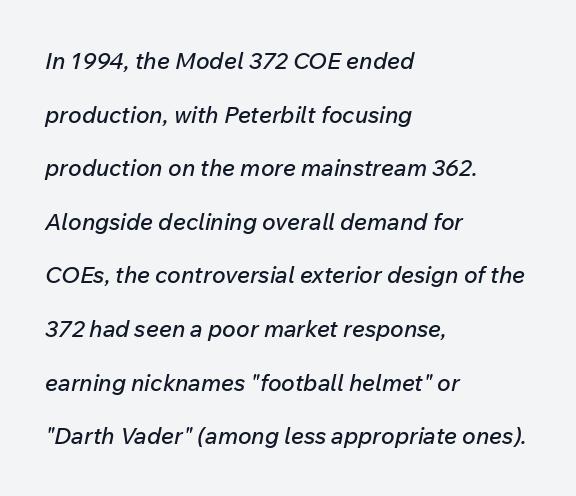
Q: Is the text italic (slanted)? A: Yes, it leans right by about 12 degrees.
Q: Is the text underlined? A: No.
Q: How is the paragraph aligned? A: Left-aligned.
Q: Is the spacing between letters normal or unusually wide? A: Normal.
Q: Is the spacing between lines tight, normal or loose? A: Loose.
